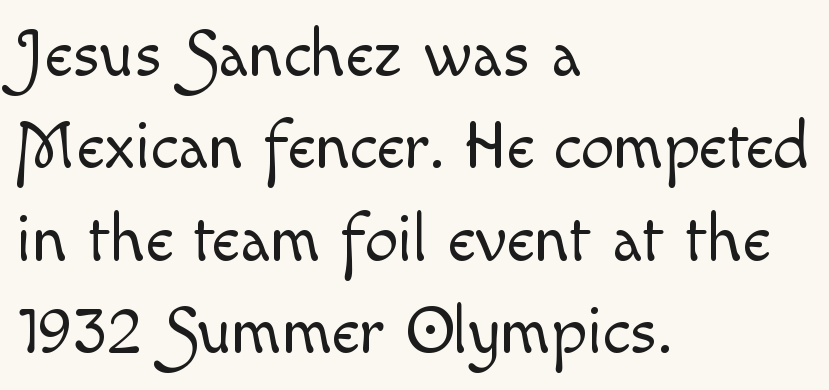
{"italic": "no", "bold": "no", "weight": "light", "width": "normal", "x_height": "small", "monospaced": "no", "underline": "no", "align": "left", "line_spacing": "normal", "line_spacing_ratio": 1.38, "letter_spacing": "normal", "letter_spacing_em": 0.0, "glyph_px": 67}
